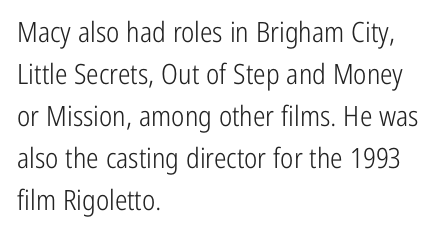
{"serif": "no", "italic": "no", "bold": "no", "weight": "light", "width": "condensed", "stroke_contrast": "low", "x_height": "medium", "monospaced": "no", "underline": "no", "align": "left", "line_spacing": "normal", "line_spacing_ratio": 1.5, "letter_spacing": "normal", "letter_spacing_em": 0.0, "glyph_px": 28}
